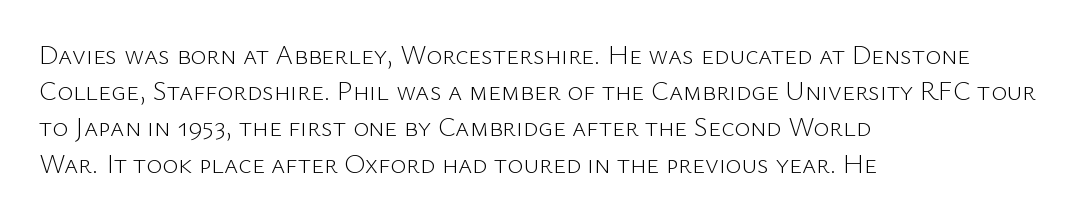
The strokes carry an ordinary text weight at most. Teacher's note: observe the even left margin — that is flush-left alignment. The lines sit at an ordinary, default distance from one another. Does extra space separate the letters? No, they use regular spacing. Posture: vertical. The specimen omits any rule beneath the text block's lines.
